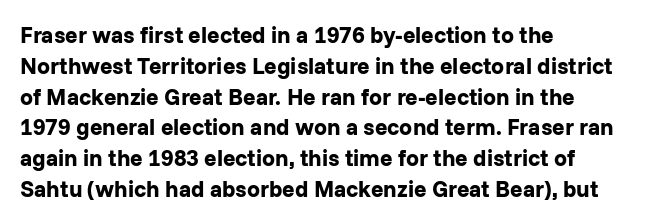
It's the straight-up-and-down kind of type. Descender tails drop into unmarked territory. Weight check: bold — yes, fully. Line beginnings align vertically; line endings do not.
